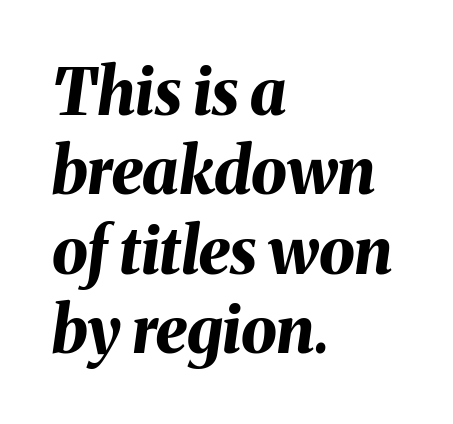
The whole block is typeset with a tilt. Pretty heavy lettering here — definitely bold. Looks like regular typesetting: each glyph gets only the width it needs. Descender tails drop into unmarked territory.
